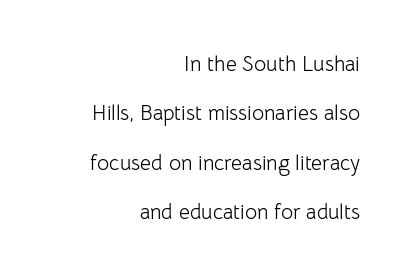
{"italic": "no", "bold": "no", "underline": "no", "align": "right", "line_spacing": "loose", "line_spacing_ratio": 2.35, "letter_spacing": "normal", "letter_spacing_em": 0.0, "glyph_px": 21}
